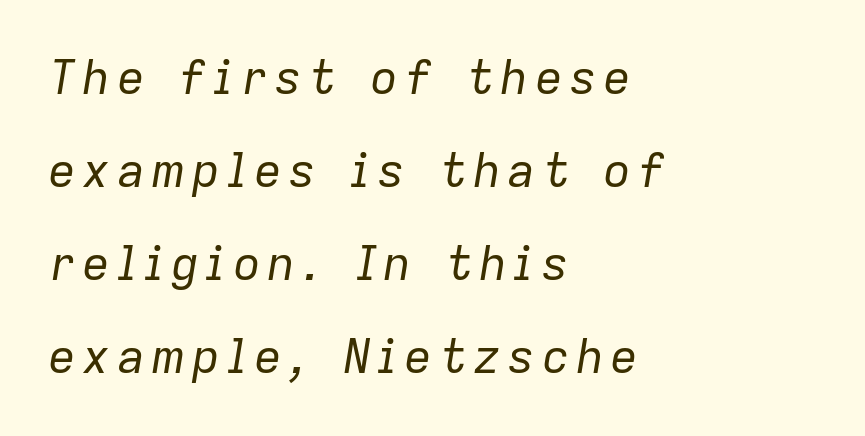
Q: Is the text bold? A: No.
Q: Is the text italic (slanted)? A: Yes, it leans right by about 9 degrees.
Q: Is the text underlined? A: No.
Q: How is the paragraph aligned? A: Left-aligned.
Q: Is the spacing between lines tight, normal or loose? A: Loose.
Q: Width (condensed, normal, or wide)? A: Normal.
Q: Stroke contrast? A: Low.
Q: x-height? A: Medium.
Q: Monospaced? A: No.
